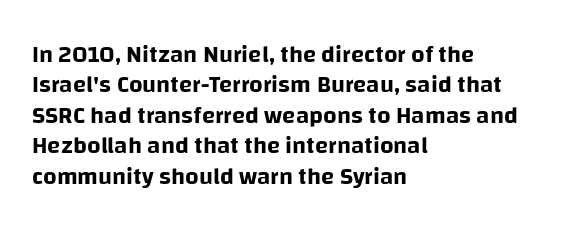
The image shows 24 px text type, upright; set left-aligned, normal line spacing (1.27x), normal letter spacing, not underlined.
